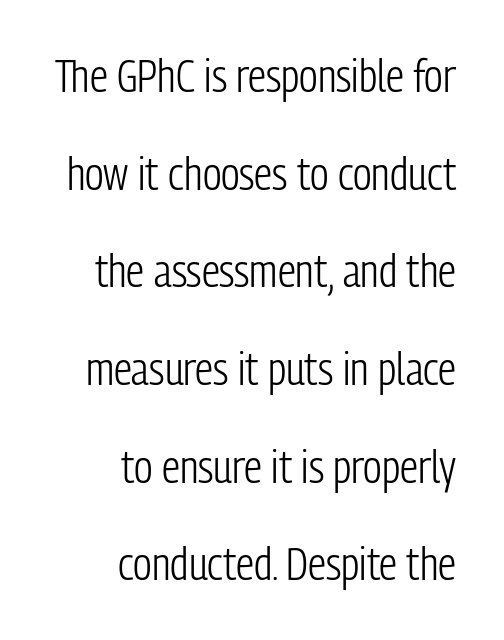
{"serif": "no", "italic": "no", "bold": "no", "weight": "light", "width": "condensed", "stroke_contrast": "low", "x_height": "medium", "monospaced": "no", "underline": "no", "align": "right", "line_spacing": "loose", "line_spacing_ratio": 2.17, "letter_spacing": "normal", "letter_spacing_em": 0.0, "glyph_px": 45}
